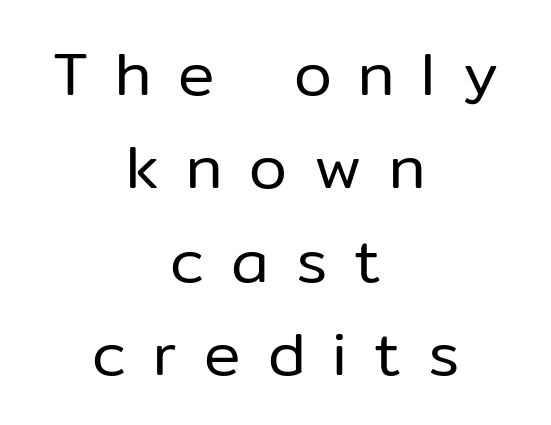
Quick note: interline space is typical. One-word summary of the alignment: center. Each letter's strokes conclude bluntly, with no projecting serifs. Upright lettering throughout. Compared with a typical body face, this is equally light or lighter still.
